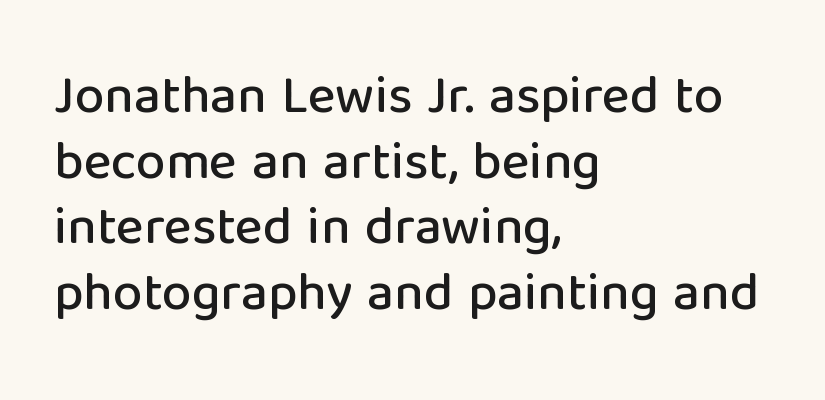
{"serif": "no", "italic": "no", "width": "normal", "stroke_contrast": "low", "x_height": "medium", "monospaced": "no", "underline": "no", "align": "left", "line_spacing_ratio": 1.24, "letter_spacing": "normal", "letter_spacing_em": 0.0, "glyph_px": 53}
